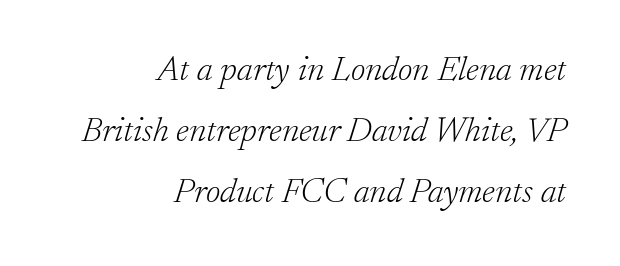
Is the stroke heavy? The answer is a plain regular-or-lighter. The face used here is proportionally spaced, like ordinary book or web type. A typesetter would call this zero additional tracking. The typeface chosen for these lines features serifs. The passage shown leans; its letterforms are oblique.
